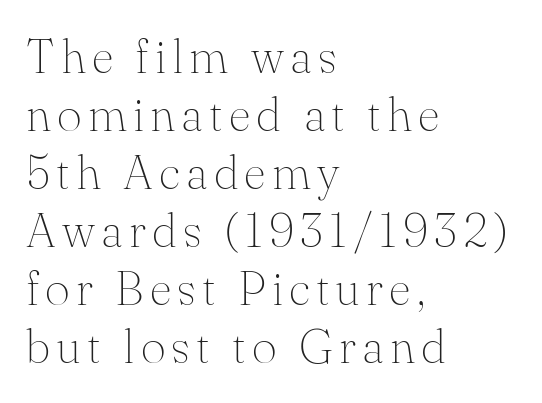
The paragraph has a hard left edge and a soft right edge. I'd call this a serif setting — the letters wear small feet. Nope, not italic — everything's standing straight. Varying glyph widths throughout — classic text-font behaviour. The typeface has the unassuming heft of standard copy or less.
